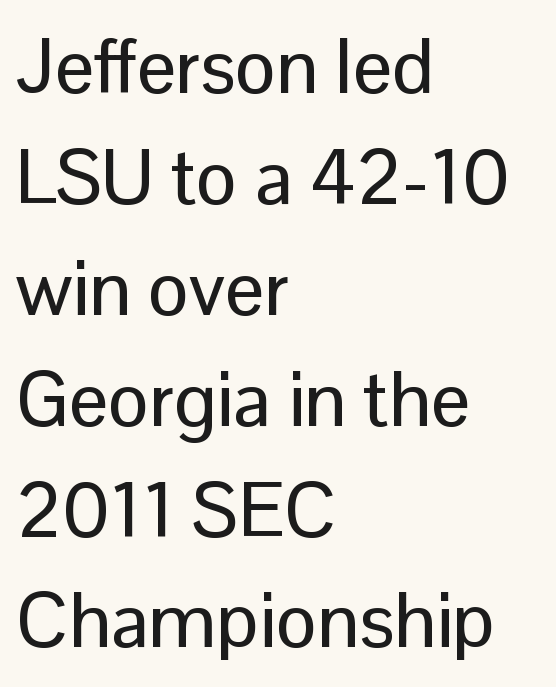
{"serif": "no", "italic": "no", "width": "normal", "stroke_contrast": "low", "x_height": "medium", "monospaced": "no", "underline": "no", "align": "left", "line_spacing": "normal", "line_spacing_ratio": 1.44, "letter_spacing": "normal", "letter_spacing_em": 0.0, "glyph_px": 77}
